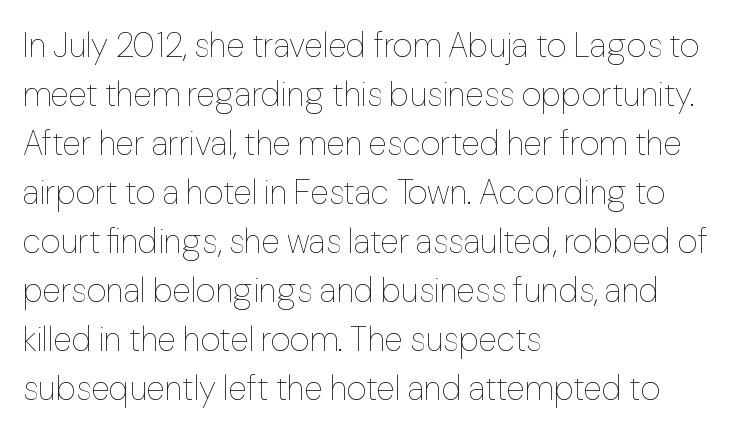
The image shows 34 px thin type, upright; set left-aligned, normal line spacing (1.44x), normal letter spacing, not underlined; low stroke contrast and a medium x-height.
